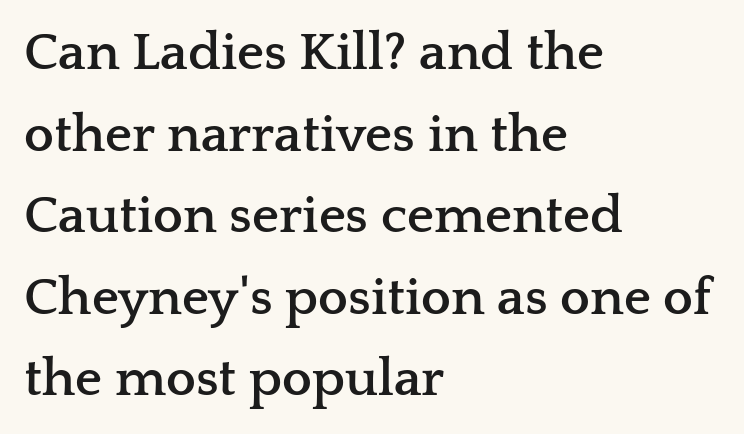
Tracking value appears to be zero — textbook default spacing. This rendering uses left alignment, leaving the right contour irregular. Spacing verdict: proportional, widths tailored to each character. The axis of the letterforms is exactly vertical. Notice how thick the strokes are: this is what a full bold looks like. The passage shown is not underscored anywhere.
